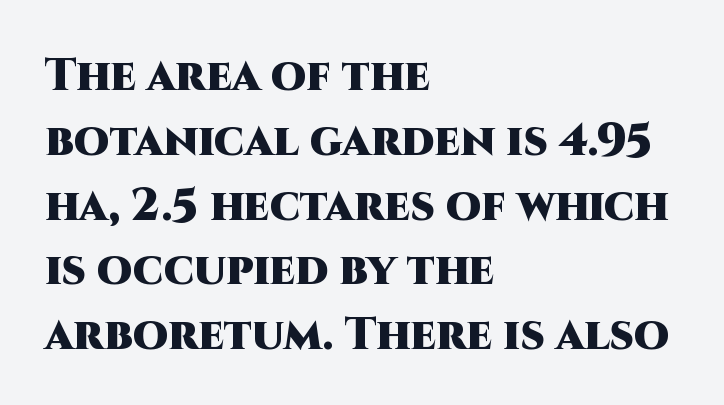
Q: Is the text bold? A: Yes.
Q: Is the text italic (slanted)? A: No, it is upright.
Q: Is the typeface a serif or a sans-serif typeface? A: Sans-serif.
Q: Is the text underlined? A: No.
Q: How is the paragraph aligned? A: Left-aligned.
Q: Is the spacing between letters normal or unusually wide? A: Normal.
Q: Is the spacing between lines tight, normal or loose? A: Normal.
Q: Width (condensed, normal, or wide)? A: Normal.
Q: Stroke contrast? A: High.
Q: x-height? A: Large.
Q: Monospaced? A: No.
